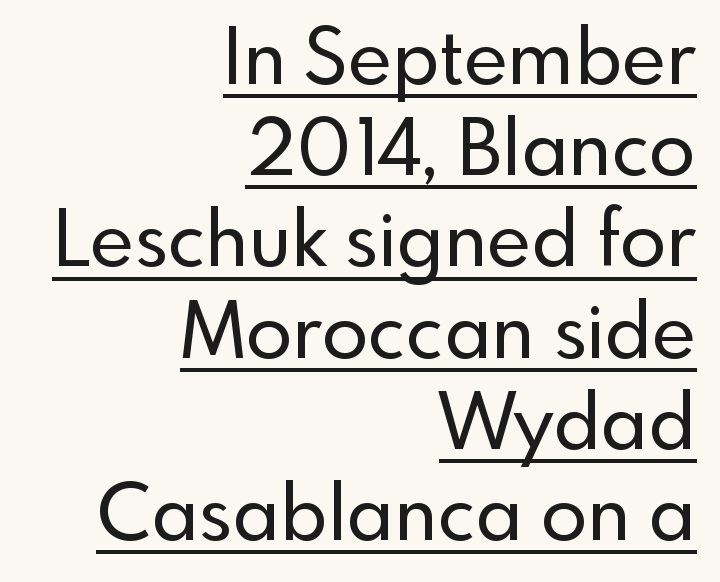
Typographically, this falls in the sans-serif category. Think of a printed novel: that variable character pitch is what you see here. The axis of the letterforms is exactly vertical. The lines in this sample share a right terminus and differ only in where they begin. Students, note that the glyphs here touch the page at normal intervals.
